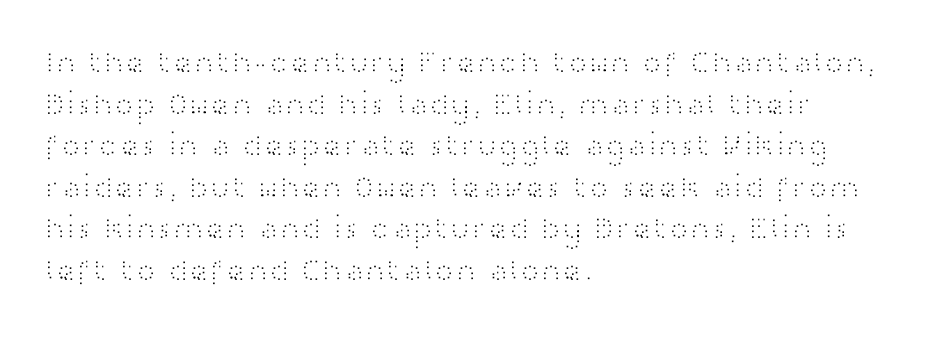
The image shows 32 px light, wide sans-serif type, upright; set left-aligned, normal line spacing (1.3x), normal letter spacing, not underlined; high stroke contrast and a medium x-height.
